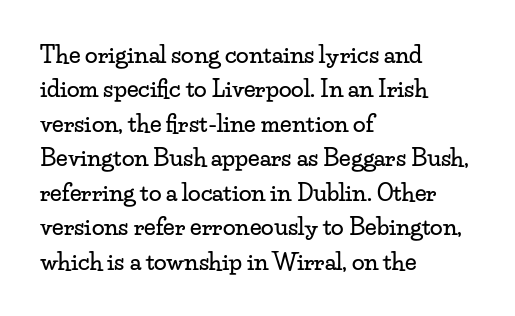
{"italic": "no", "underline": "no", "align": "left", "line_spacing": "normal", "line_spacing_ratio": 1.5, "letter_spacing": "normal", "letter_spacing_em": 0.0, "glyph_px": 23}
